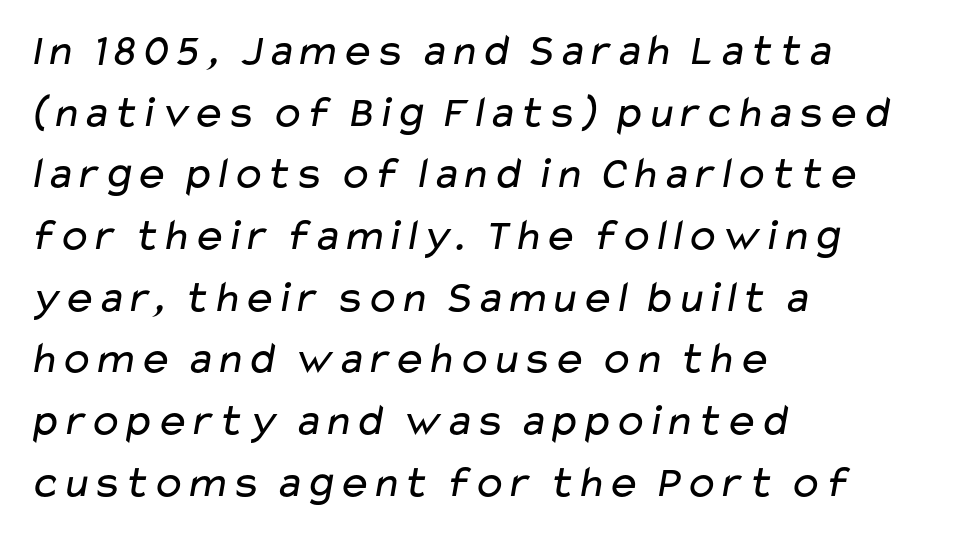
{"serif": "no", "bold": "no", "weight": "regular", "width": "wide", "stroke_contrast": "low", "x_height": "medium", "monospaced": "no", "underline": "no", "align": "left", "line_spacing": "normal", "line_spacing_ratio": 1.37, "letter_spacing": "normal", "letter_spacing_em": 0.0, "glyph_px": 45}
